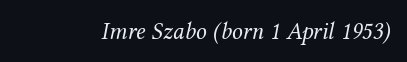
The image shows 24 px text type, italic (leaning right); set normal letter spacing, not underlined.
